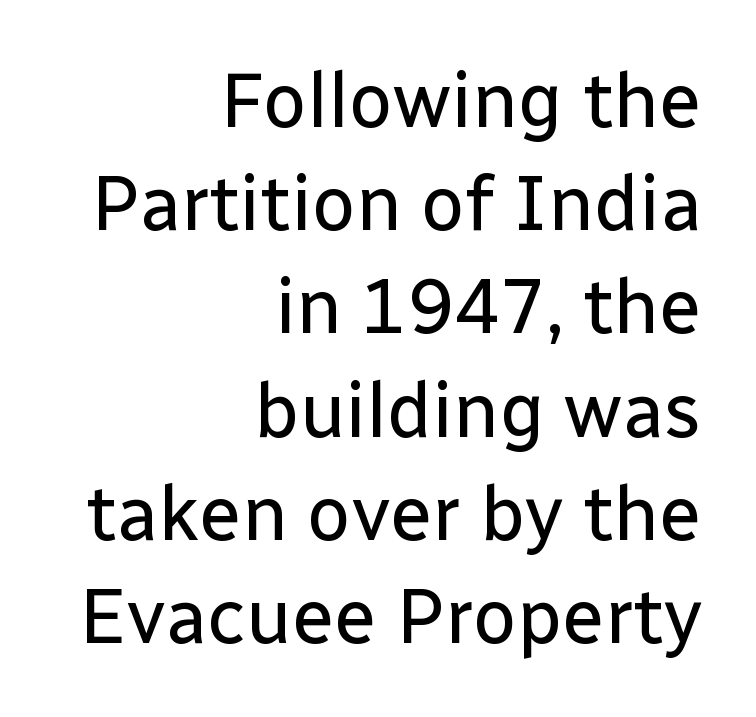
In terms of letterspacing, this is plain default setting. This is the regular roman posture of the typeface. Note the varied advance widths — an 'i' is clearly narrower than an 'm'. You can tell from the bare stems that sans-serif type was used. A quiet, ordinary-to-light weight characterises the typeface.
